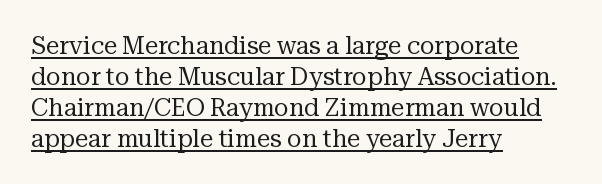
The image shows 24 px text type, upright; set left-aligned, normal line spacing (1.29x), normal letter spacing, underlined.
